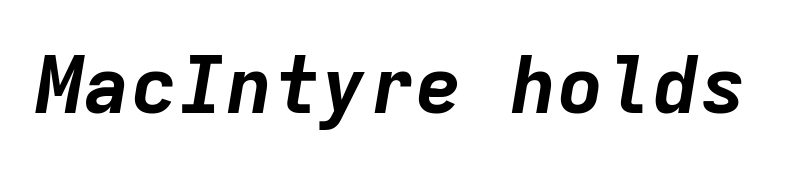
The image shows 79 px bold type, italic (leaning right), monospaced; set normal letter spacing, not underlined; low stroke contrast and a medium x-height.
